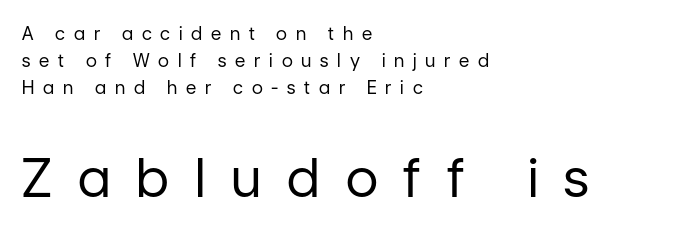
{"serif": "no", "italic": "no", "bold": "no", "weight": "regular", "width": "normal", "stroke_contrast": "low", "x_height": "medium", "monospaced": "no", "underline": "no", "align": "left", "line_spacing": "normal", "line_spacing_ratio": 1.49, "letter_spacing": "wide", "letter_spacing_em": 0.49, "larger_block": "second", "size_ratio": 2.94, "glyph_px": 53}
